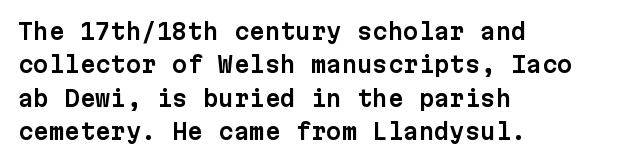
{"italic": "no", "underline": "no", "align": "left", "line_spacing": "normal", "line_spacing_ratio": 1.52, "letter_spacing": "normal", "letter_spacing_em": 0.0, "glyph_px": 22}
